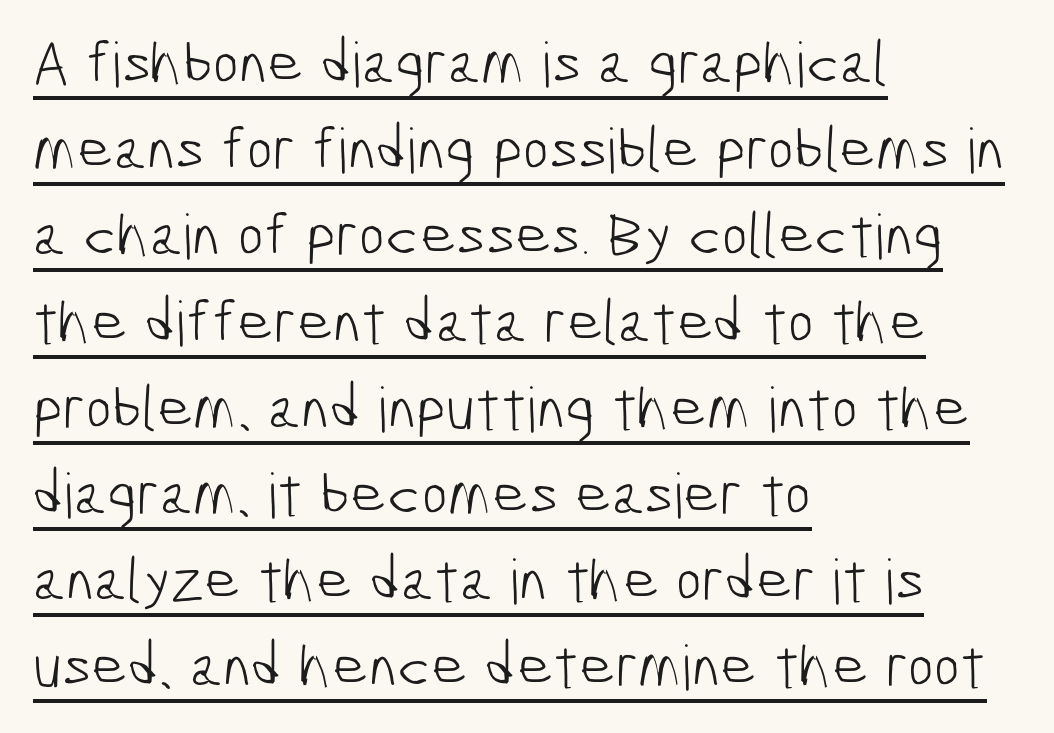
The image shows 62 px light, condensed sans-serif type; set left-aligned, normal line spacing (1.39x), normal letter spacing, underlined; low stroke contrast and a medium x-height.
